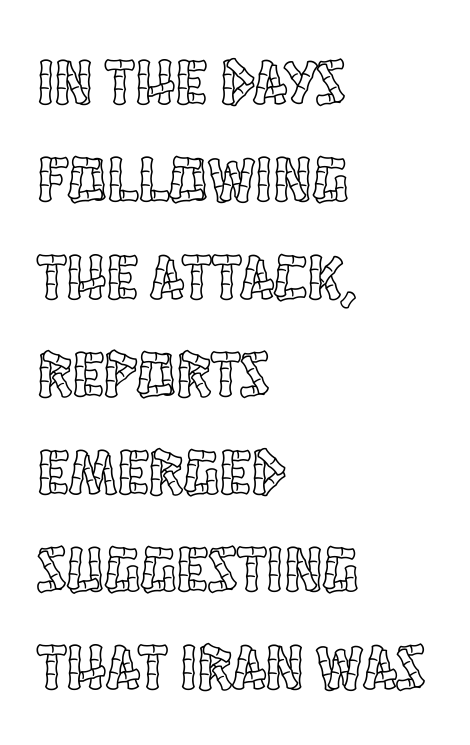
The image shows 65 px condensed type, upright; set left-aligned, normal line spacing (1.5x), normal letter spacing, not underlined; a large x-height.
